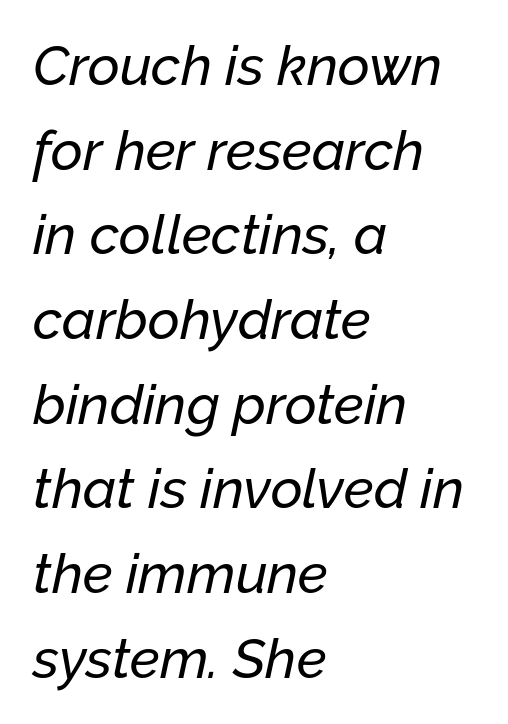
Q: Is the text italic (slanted)? A: Yes, it leans right by about 12 degrees.
Q: Is the text underlined? A: No.
Q: How is the paragraph aligned? A: Left-aligned.
Q: Is the spacing between letters normal or unusually wide? A: Normal.
Q: Is the spacing between lines tight, normal or loose? A: Normal.
Q: Width (condensed, normal, or wide)? A: Normal.
Q: Stroke contrast? A: Low.
Q: x-height? A: Medium.
Q: Monospaced? A: No.
